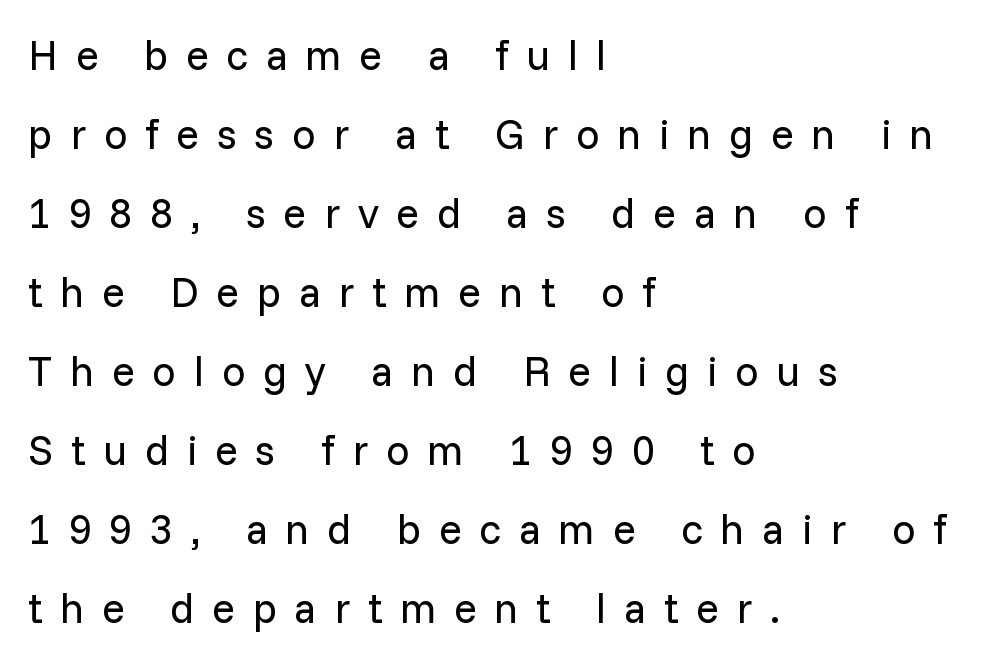
{"serif": "no", "italic": "no", "bold": "no", "weight": "regular", "width": "normal", "stroke_contrast": "low", "x_height": "medium", "monospaced": "no", "underline": "no", "align": "left", "line_spacing_ratio": 1.88, "letter_spacing": "wide", "letter_spacing_em": 0.42, "glyph_px": 42}
